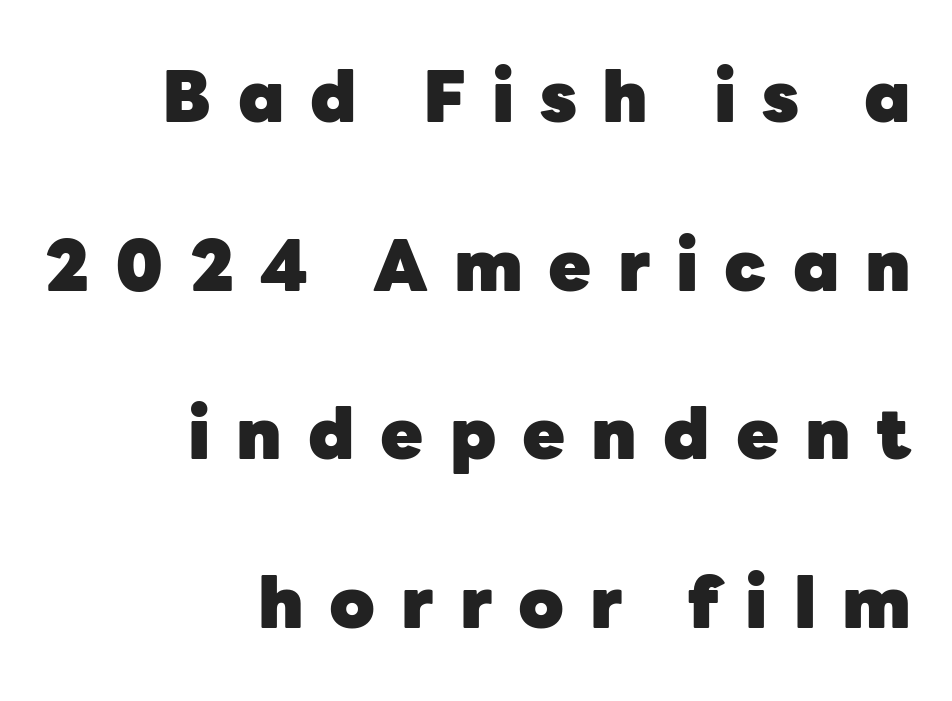
Between one letter and the next there's a generous, obvious gap. In terms of weight, the rendering is a true, heavy bold. Designer's note — italics off, roman on. The designer dialed line spacing up above the default.
